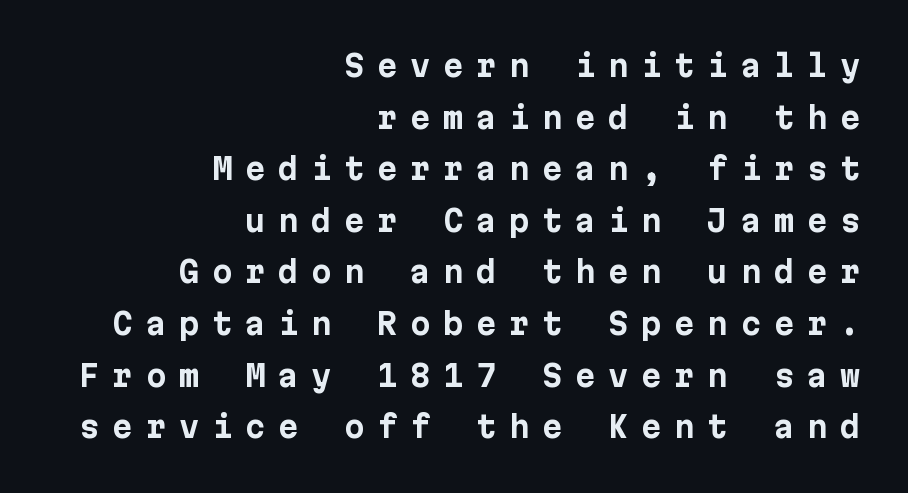
Examine the stroke ends and you'll find no serifs. Its strokes are broad and dark, the hallmark of bold type. A student would call this right alignment; a typographer would say flush right, rag left. Notice how the stems are strictly vertical — no italics here. Type without underlining. The horizontal fit of the characters is loose and conspicuously gappy.
